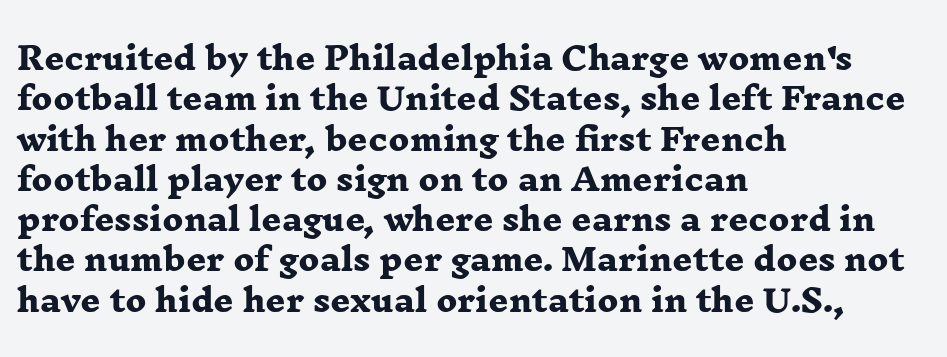
The type is set solid horizontally, with unmodified tracking. Regarding serifs, this sample has them. Just letters on the line, the space beneath them empty. Proportional: the letters do not fall into vertical columns. Chunky letters — that's bold for sure.
